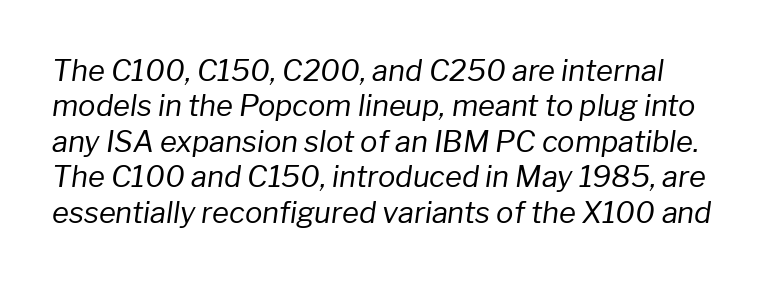
The image shows 29 px regular-weight type, italic (leaning right); set line spacing 1.22x, normal letter spacing, not underlined; low stroke contrast and a medium x-height.
